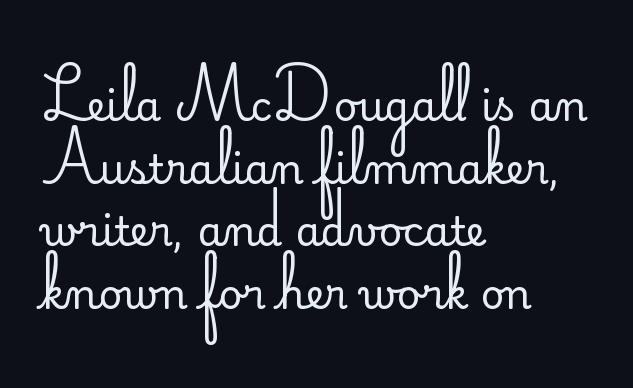
The image shows 41 px regular-weight sans-serif type, upright; set left-aligned, normal line spacing (1.53x), normal letter spacing, not underlined; low stroke contrast and a small x-height.
